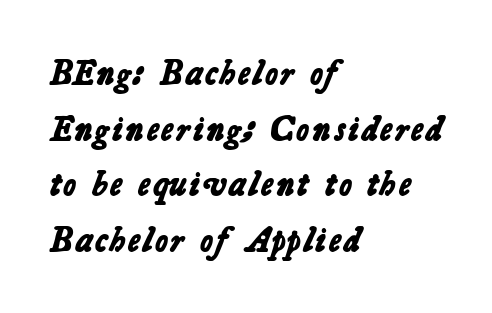
{"serif": "no", "bold": "yes", "weight": "bold", "width": "normal", "stroke_contrast": "low", "x_height": "medium", "monospaced": "no", "underline": "no", "align": "left", "line_spacing": "normal", "line_spacing_ratio": 1.59, "letter_spacing": "normal", "letter_spacing_em": 0.0, "glyph_px": 35}
